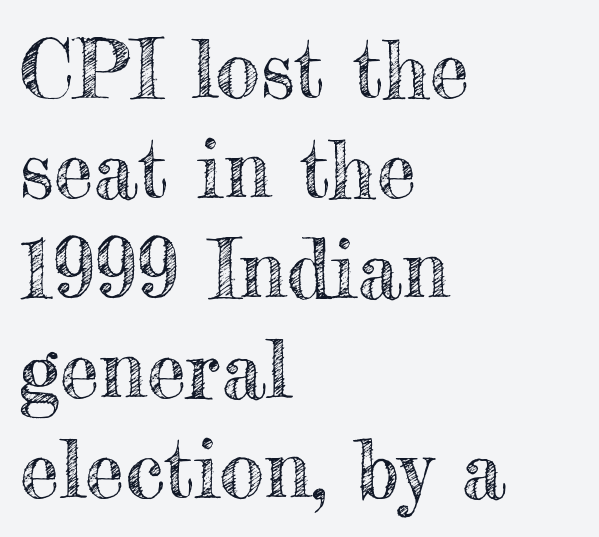
{"italic": "no", "width": "normal", "x_height": "small", "monospaced": "no", "underline": "no", "align": "left", "line_spacing": "normal", "line_spacing_ratio": 1.25, "letter_spacing": "normal", "letter_spacing_em": 0.0, "glyph_px": 80}
